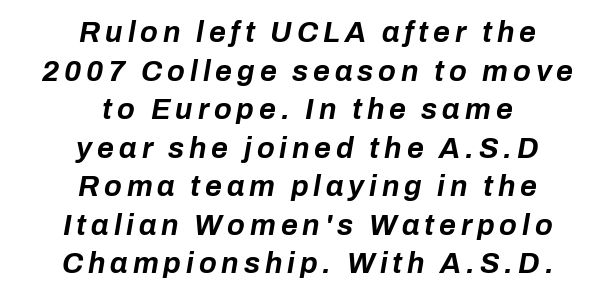
{"italic": "yes", "lean": "right", "slant_degrees": 10, "bold": "yes", "weight": "bold", "width": "normal", "stroke_contrast": "low", "x_height": "medium", "monospaced": "no", "underline": "no", "align": "center", "line_spacing": "normal", "line_spacing_ratio": 1.33, "glyph_px": 29}
